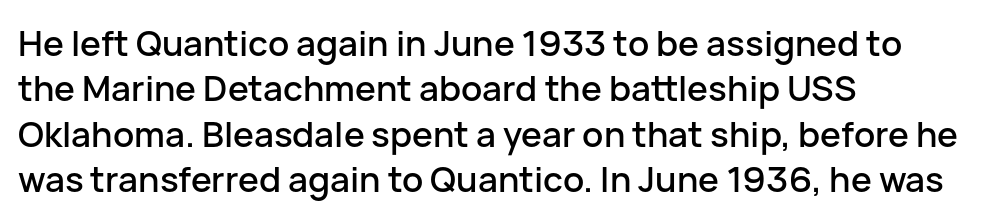
The lettering holds an erect, upright posture throughout. Every row of glyphs begins at an identical x-position on the left. This sample has the flowing, uneven cadence of proportional lettering. Is the letter spacing exaggerated? No — it looks like the ordinary default. Is this a sans? Yes — the strokes have no serifs.
